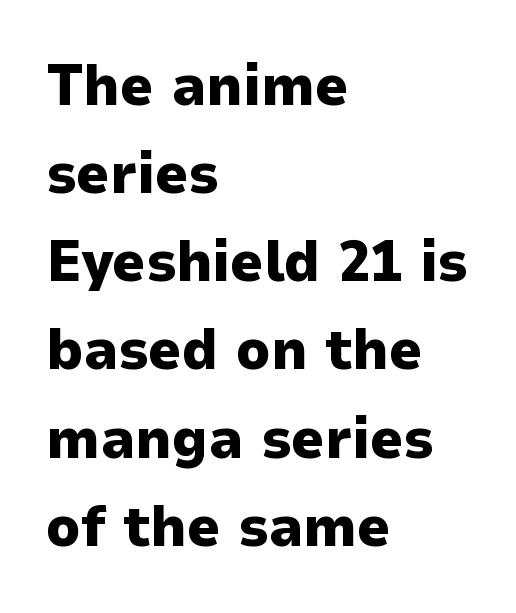
Q: Is the text bold? A: Yes.
Q: Is the text italic (slanted)? A: No, it is upright.
Q: Is the typeface a serif or a sans-serif typeface? A: Sans-serif.
Q: Is the text underlined? A: No.
Q: How is the paragraph aligned? A: Left-aligned.
Q: Is the spacing between letters normal or unusually wide? A: Normal.
Q: Is the spacing between lines tight, normal or loose? A: Normal.
Q: Width (condensed, normal, or wide)? A: Normal.
Q: Stroke contrast? A: Low.
Q: x-height? A: Medium.
Q: Monospaced? A: No.
